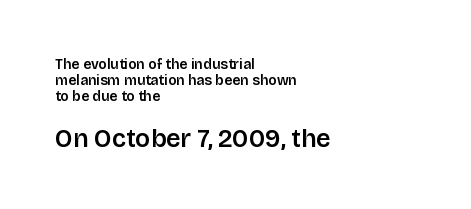
Q: Is the text italic (slanted)? A: No, it is upright.
Q: Is the text underlined? A: No.
Q: How is the paragraph aligned? A: Left-aligned.
Q: Is the spacing between letters normal or unusually wide? A: Normal.
Q: Is the spacing between lines tight, normal or loose? A: Tight.
Q: Which block of text is set in a larger size, the first (top) or the second (bottom)? A: The second (bottom) one.
